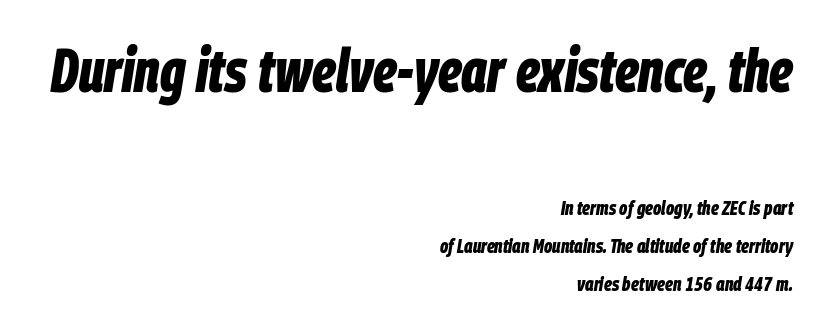
Size contrast runs from large at the top to small at the bottom. The typesetting leans heavy: a genuine bold. These lines are rendered in a variable-pitch font. Visually the block forms a straight wall on the right and a jagged coastline on the left.
